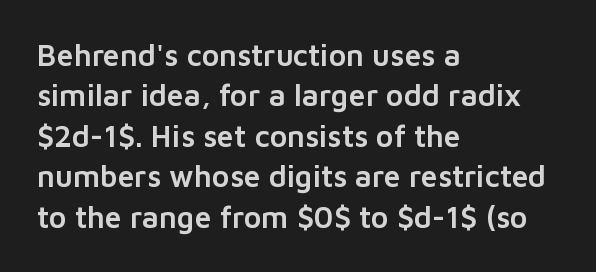
Is the letter spacing exaggerated? No — it looks like the ordinary default. The strip under each line holds only bare page. I'd call this a sans setting — the letters go barefoot. Does the leading feel generous? No, just average. The rag falls on the right side of this text block.
